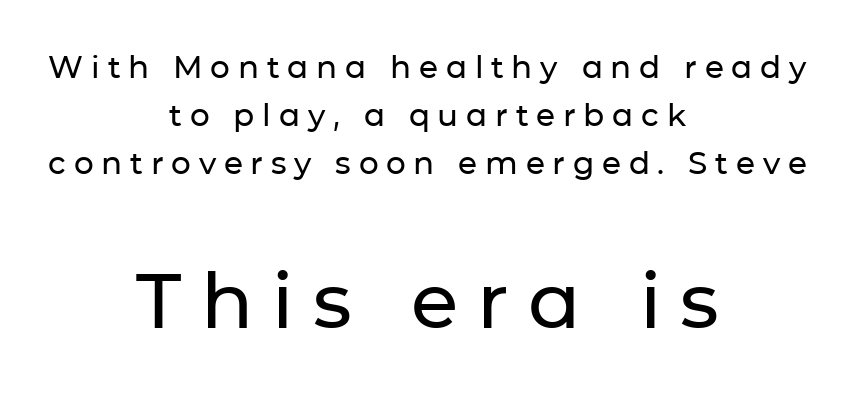
{"serif": "no", "italic": "no", "width": "normal", "stroke_contrast": "low", "x_height": "medium", "monospaced": "no", "underline": "no", "align": "center", "line_spacing": "normal", "line_spacing_ratio": 1.55, "letter_spacing": "wide", "letter_spacing_em": 0.25, "larger_block": "second", "size_ratio": 2.48, "glyph_px": 77}
